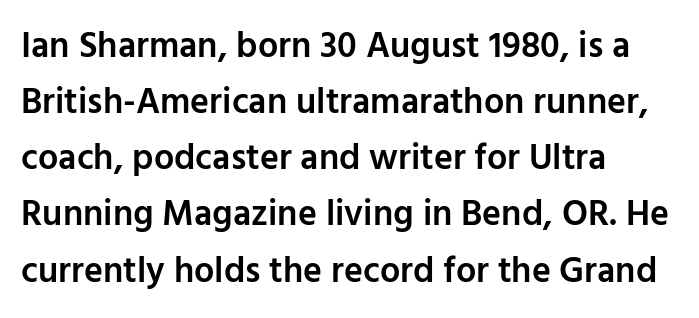
{"serif": "no", "italic": "no", "bold": "semi", "weight": "semibold", "width": "normal", "stroke_contrast": "low", "x_height": "medium", "monospaced": "no", "underline": "no", "align": "left", "line_spacing": "normal", "line_spacing_ratio": 1.56, "letter_spacing": "normal", "letter_spacing_em": 0.0, "glyph_px": 36}
